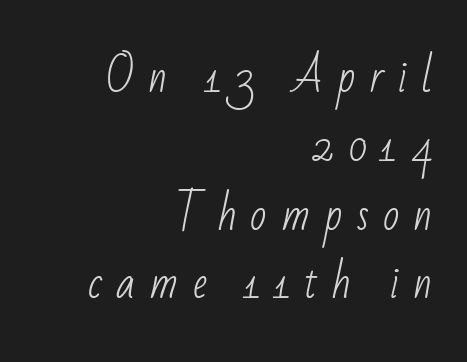
This sample uses a sans-serif face. Weight: not bold — regular or lighter. Is this a fixed-width face? No — the glyphs have proportional, varying widths. Rule under the text: the space is simply empty.
